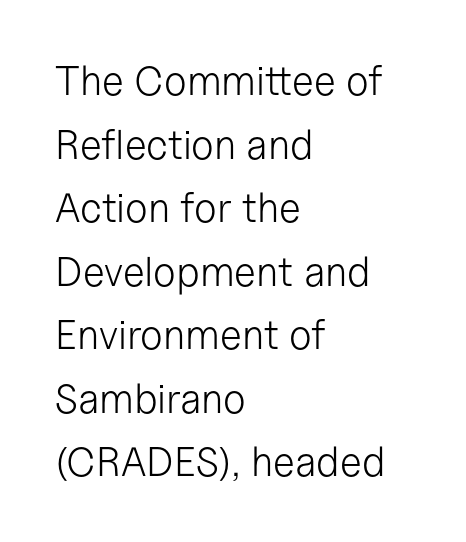
Q: Is the text bold? A: No.
Q: Is the text italic (slanted)? A: No, it is upright.
Q: Is the typeface a serif or a sans-serif typeface? A: Sans-serif.
Q: Is the text underlined? A: No.
Q: How is the paragraph aligned? A: Left-aligned.
Q: Is the spacing between letters normal or unusually wide? A: Normal.
Q: Is the spacing between lines tight, normal or loose? A: Normal.
Q: Width (condensed, normal, or wide)? A: Normal.
Q: Stroke contrast? A: Low.
Q: x-height? A: Medium.
Q: Monospaced? A: No.
